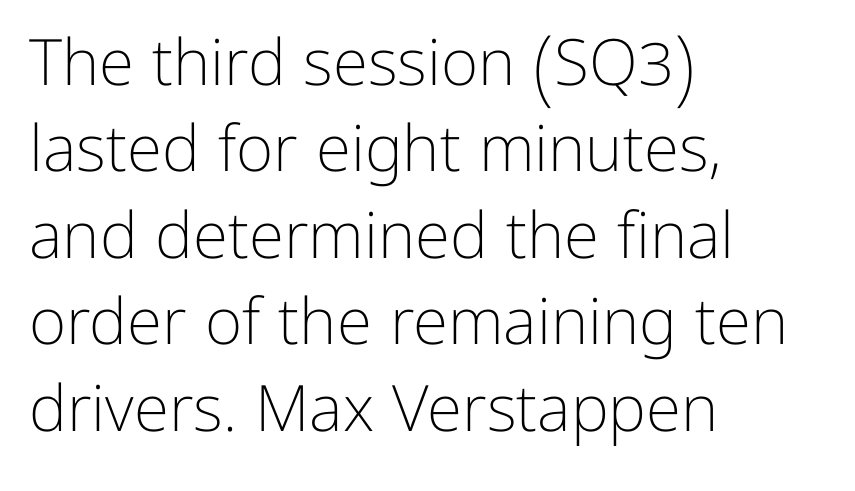
{"serif": "no", "italic": "no", "bold": "no", "weight": "light", "width": "normal", "stroke_contrast": "low", "x_height": "medium", "monospaced": "no", "underline": "no", "align": "left", "line_spacing": "normal", "line_spacing_ratio": 1.35, "letter_spacing": "normal", "letter_spacing_em": 0.0, "glyph_px": 64}
